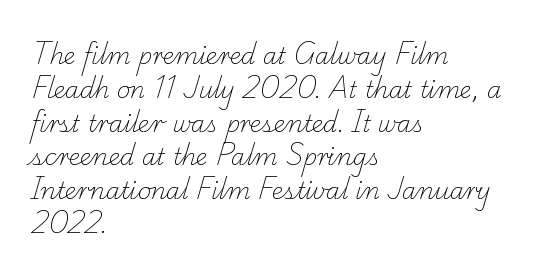
Q: Is the text bold? A: No.
Q: Is the text underlined? A: No.
Q: How is the paragraph aligned? A: Left-aligned.
Q: Is the spacing between letters normal or unusually wide? A: Normal.
Q: Is the spacing between lines tight, normal or loose? A: Normal.
